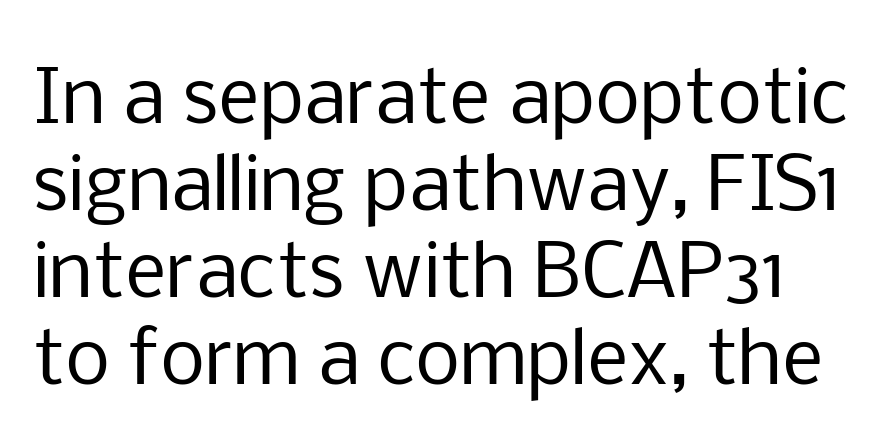
Posture: straight, roman, zero tilt. Rule under the text: the space is simply empty. Observe the ordinary spacing: letters are neighbours, not strangers. Note: no serifs on the glyphs. Do the characters align in a grid? No, the font is proportional. Heft: none added — not bold.
